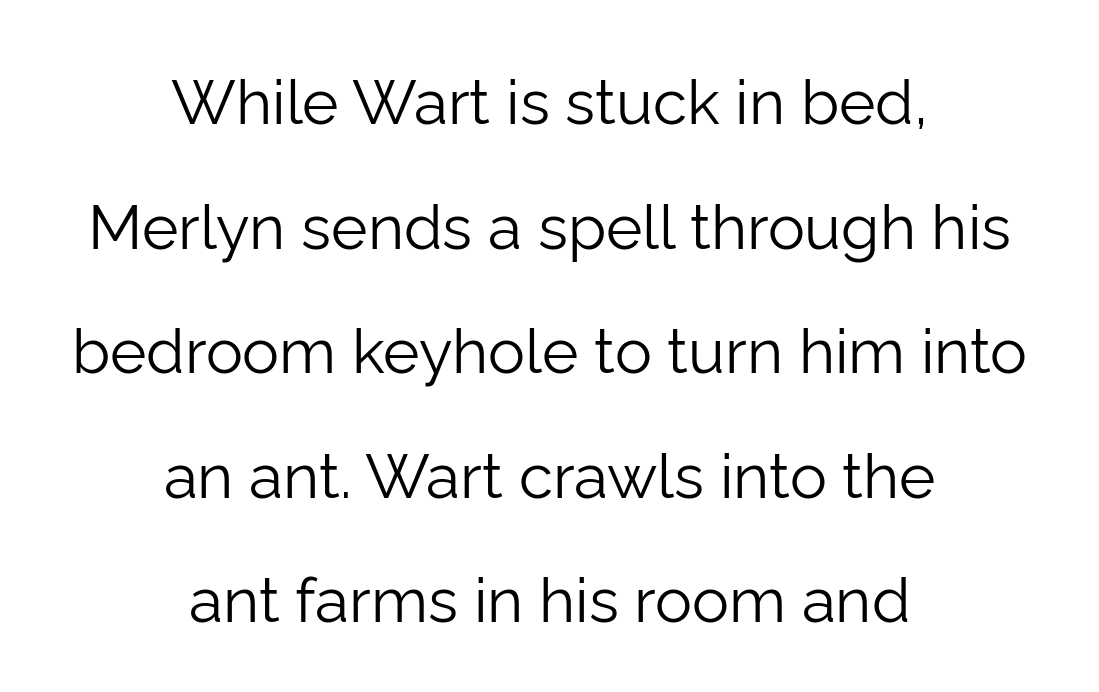
Q: Is the text bold? A: No.
Q: Is the text italic (slanted)? A: No, it is upright.
Q: Is the typeface a serif or a sans-serif typeface? A: Sans-serif.
Q: Is the text underlined? A: No.
Q: How is the paragraph aligned? A: Centered.
Q: Is the spacing between letters normal or unusually wide? A: Normal.
Q: Is the spacing between lines tight, normal or loose? A: Loose.
Q: Width (condensed, normal, or wide)? A: Normal.
Q: Stroke contrast? A: Low.
Q: x-height? A: Medium.
Q: Monospaced? A: No.
